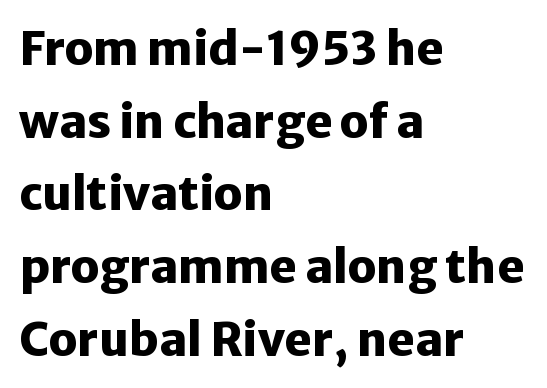
The space between consecutive lines is moderate. Think of a printed novel: that variable character pitch is what you see here. The type is set solid horizontally, with unmodified tracking. The rendering anchors every line to the left-hand side. Thick stems and heavy bowls — unmistakably bold. Notice how the stems are strictly vertical — no italics here.
